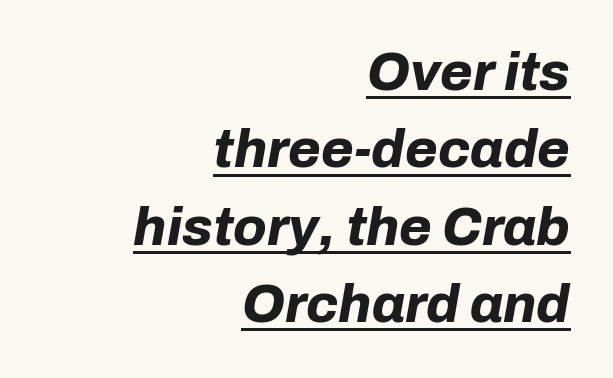
{"italic": "yes", "lean": "right", "slant_degrees": 10, "bold": "yes", "weight": "bold", "width": "normal", "stroke_contrast": "low", "x_height": "medium", "monospaced": "no", "underline": "yes", "align": "right", "line_spacing": "normal", "line_spacing_ratio": 1.46, "letter_spacing": "normal", "letter_spacing_em": 0.0, "glyph_px": 53}
